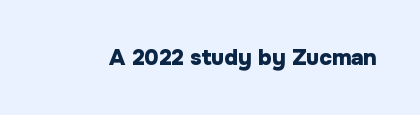
Short note: letters normally spaced. Words float on clear page, feet unadorned. The letters stand upright; this is a roman face. Heavy, bold letterforms.
